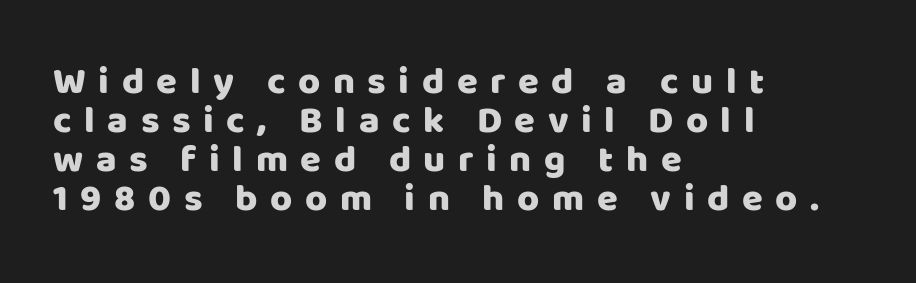
The image shows 38 px sans-serif type, upright; set left-aligned, tight line spacing (1.03x), unusually wide letter spacing (+0.33 em), not underlined; low stroke contrast and a large x-height.
